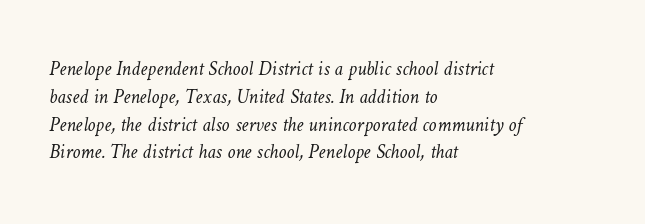
Q: Is the text bold? A: No.
Q: Is the text underlined? A: No.
Q: How is the paragraph aligned? A: Left-aligned.
Q: Is the spacing between letters normal or unusually wide? A: Normal.
Q: Is the spacing between lines tight, normal or loose? A: Normal.
